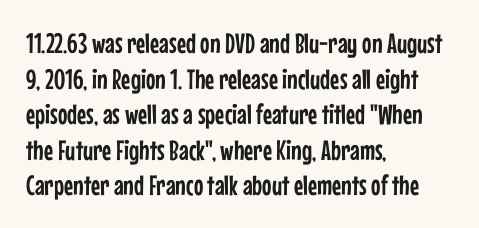
{"serif": "no", "italic": "no", "width": "condensed", "stroke_contrast": "low", "x_height": "medium", "monospaced": "no", "underline": "no", "align": "left", "line_spacing": "normal", "line_spacing_ratio": 1.27, "letter_spacing": "normal", "letter_spacing_em": 0.0, "glyph_px": 28}
